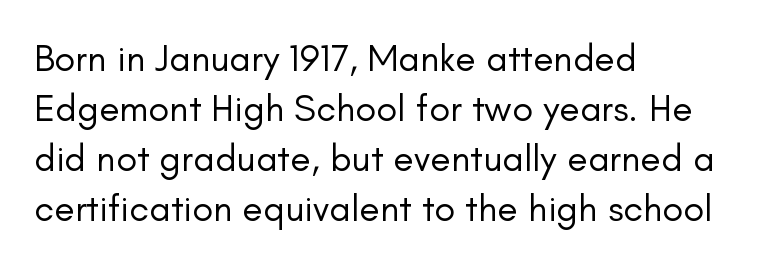
The image shows 38 px regular-weight sans-serif type, upright; set left-aligned, normal line spacing (1.32x), normal letter spacing, not underlined; low stroke contrast and a small x-height.
